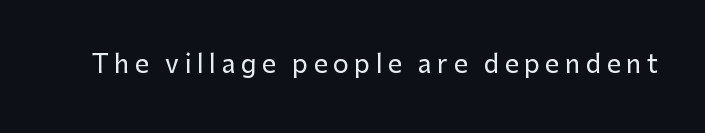
{"italic": "no", "underline": "no", "letter_spacing": "wide", "letter_spacing_em": 0.22, "glyph_px": 25}
